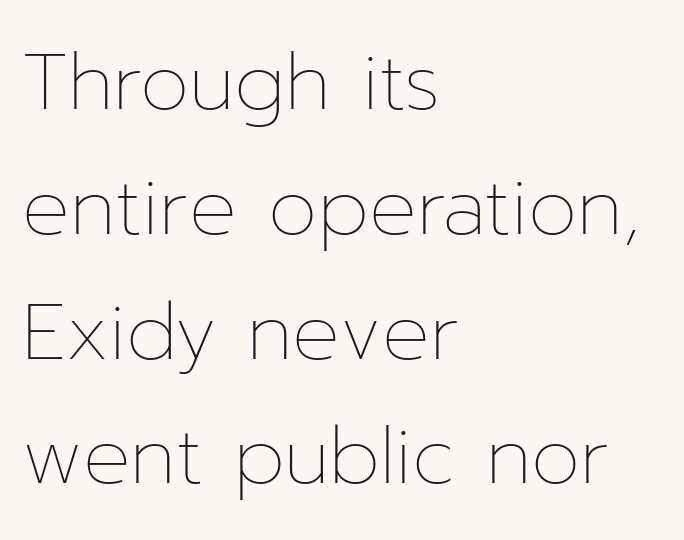
{"italic": "no", "bold": "no", "weight": "thin", "width": "normal", "stroke_contrast": "low", "x_height": "medium", "monospaced": "no", "underline": "no", "align": "left", "line_spacing": "normal", "line_spacing_ratio": 1.58, "letter_spacing": "normal", "letter_spacing_em": 0.0, "glyph_px": 79}
